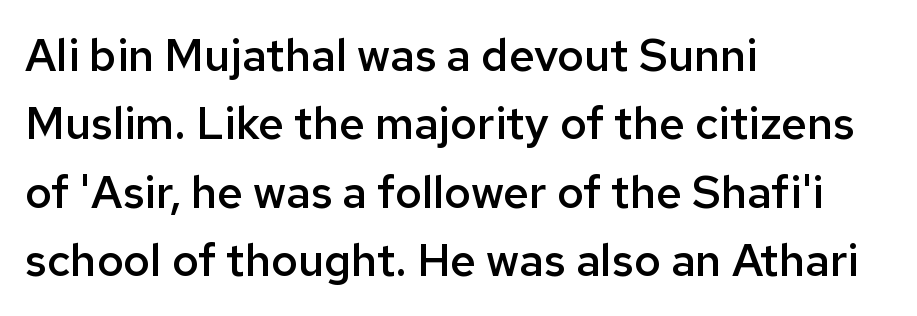
The glyphs in this specimen are sans serif. Line beginnings align vertically; line endings do not. Successive baselines arrive at the customary interval. Proportional: the letters do not fall into vertical columns. Every character sits straight up, as roman type does.
